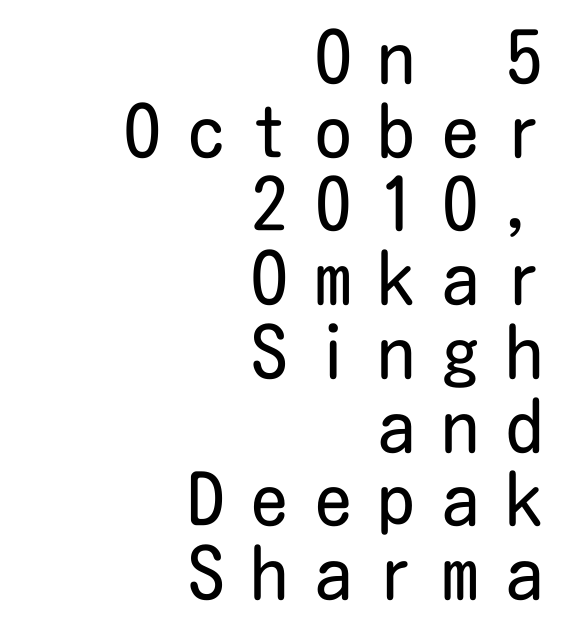
{"serif": "no", "italic": "no", "bold": "no", "weight": "regular", "width": "condensed", "stroke_contrast": "low", "x_height": "medium", "underline": "no", "align": "right", "line_spacing": "tight", "line_spacing_ratio": 1.01, "letter_spacing": "wide", "letter_spacing_em": 0.37, "glyph_px": 73}
